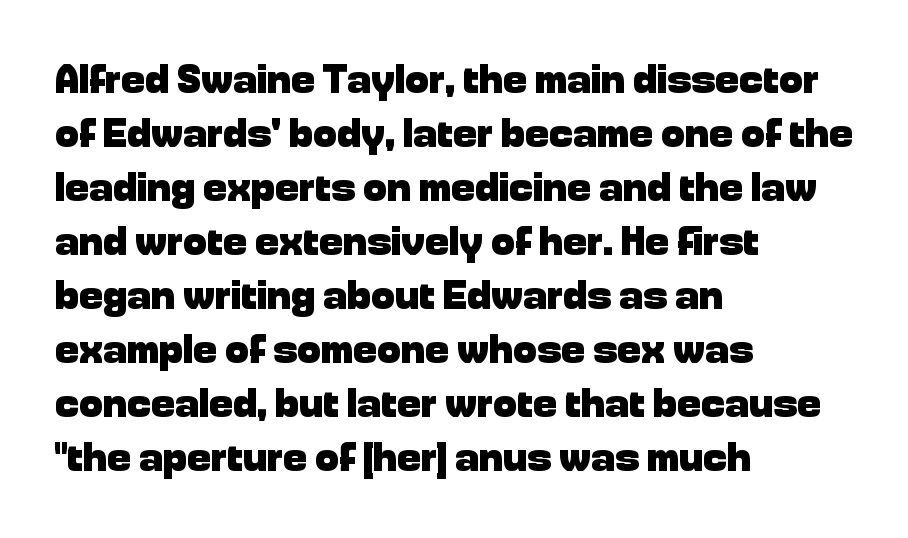
Anything drawn beneath the words? Only blank space. These lines are composed in type without serifs. Every row of glyphs begins at an identical x-position on the left. How heavy is the stroke? Heavy — this is a bold. You can tell it's not italic because the verticals are truly vertical.
